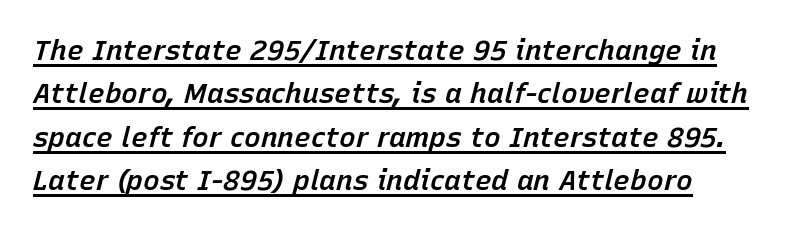
The image shows 28 px semibold type, italic (leaning right); set left-aligned, normal line spacing (1.55x), normal letter spacing, underlined; low stroke contrast and a medium x-height.
